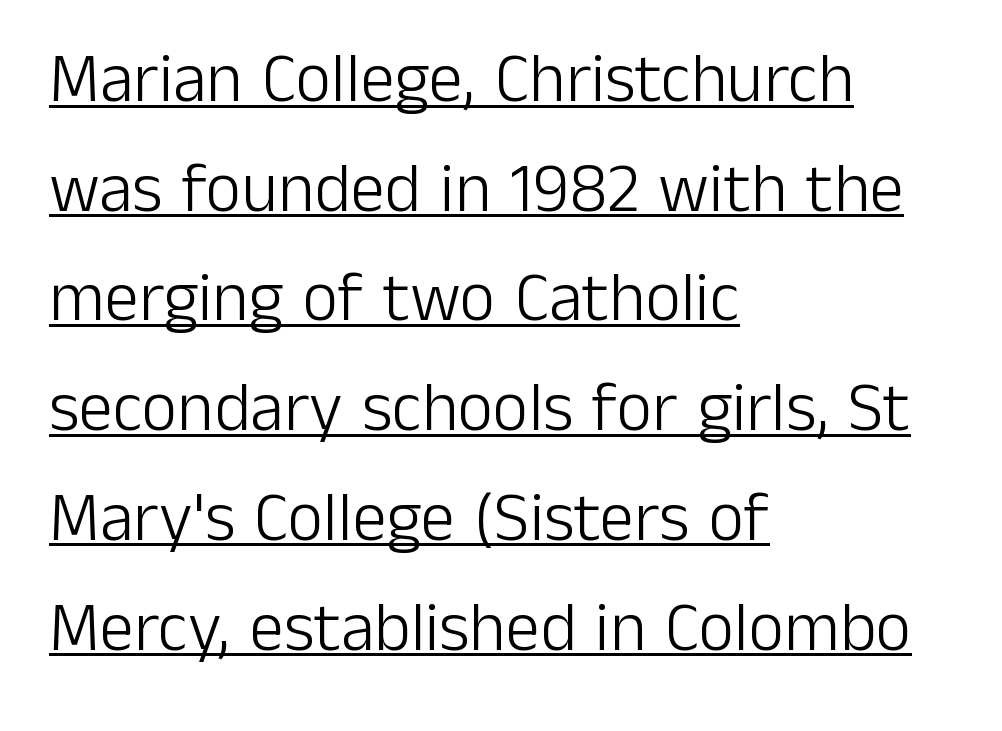
{"serif": "no", "italic": "no", "bold": "no", "weight": "light", "width": "normal", "stroke_contrast": "low", "x_height": "medium", "monospaced": "no", "underline": "yes", "align": "left", "line_spacing": "normal", "line_spacing_ratio": 1.59, "letter_spacing": "normal", "letter_spacing_em": 0.0, "glyph_px": 69}
